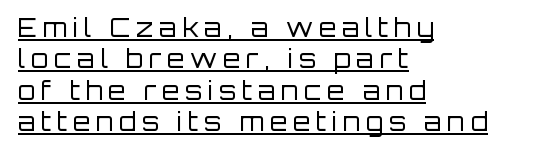
Compared with a centered layout, this one pins lines to the left instead. Characters remain perfectly vertical along every line. No letter is thick-stroked: the sample isn't bold. The string is rendered with underlining switched on. The type is letterspaced generously, with wide tracking.
